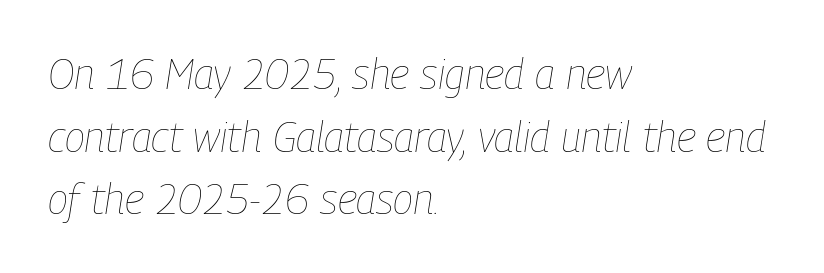
The image shows 42 px thin, condensed type, italic (leaning right); set left-aligned, normal line spacing (1.49x), normal letter spacing, not underlined; low stroke contrast and a medium x-height.
